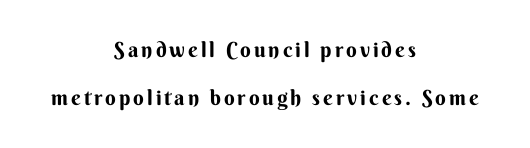
The lines are quadded center. Summary of vertical rhythm: relaxed, with wide interline spacing. The glyphs are unaccompanied by any horizontal stroke below them. If you drew a line through each stem, it would be perfectly vertical.
